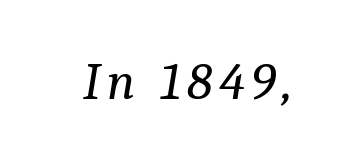
This sample has the flowing, uneven cadence of proportional lettering. The axis of the letterforms is tilted away from vertical. To sum up the face: it has serifs. The specimen omits any rule beneath the text block's lines. Stems here are at most as thick as an everyday book face.
